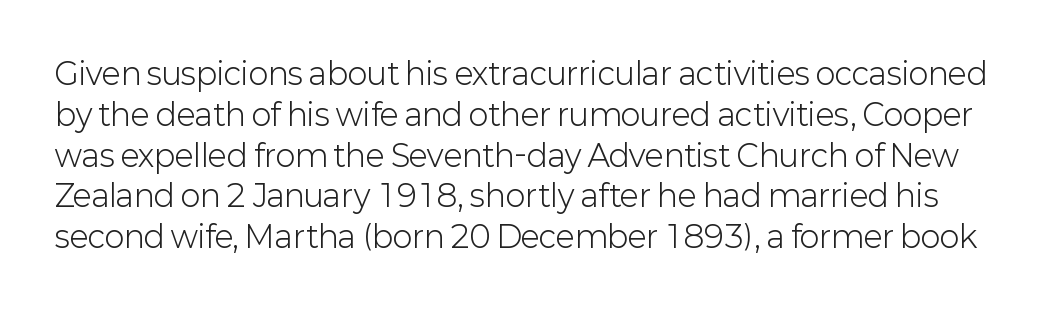
The image shows 30 px light sans-serif type, upright; set normal line spacing (1.36x), normal letter spacing, not underlined; low stroke contrast and a medium x-height.
